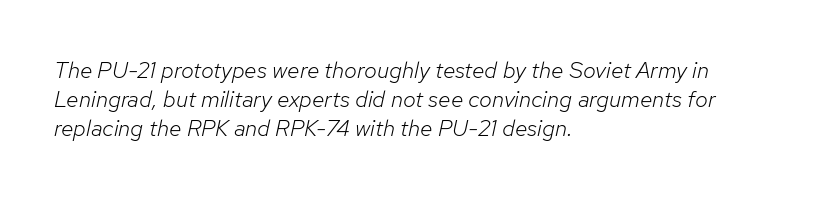
Q: Is the text bold? A: No.
Q: Is the text italic (slanted)? A: Yes, it leans right by about 12 degrees.
Q: Is the text underlined? A: No.
Q: How is the paragraph aligned? A: Left-aligned.
Q: Is the spacing between letters normal or unusually wide? A: Normal.
Q: Is the spacing between lines tight, normal or loose? A: Normal.
